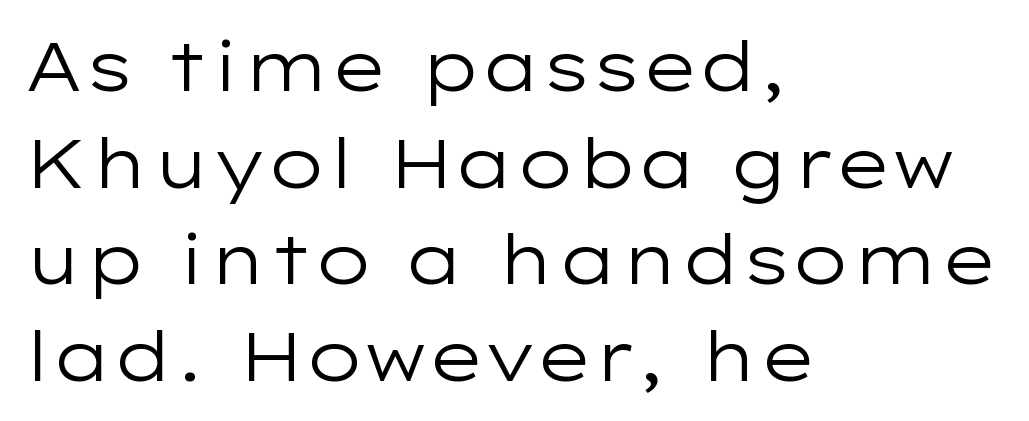
{"serif": "no", "italic": "no", "bold": "no", "weight": "regular", "width": "wide", "stroke_contrast": "low", "x_height": "medium", "monospaced": "no", "underline": "no", "align": "left", "line_spacing": "normal", "line_spacing_ratio": 1.42, "letter_spacing": "normal", "letter_spacing_em": 0.0, "glyph_px": 68}
